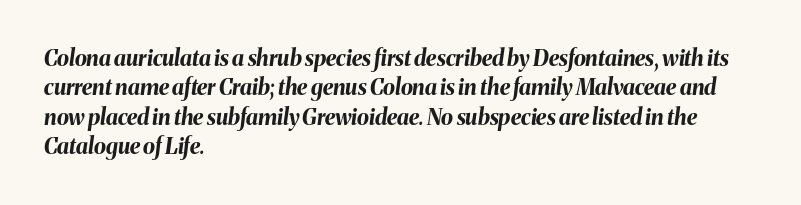
{"italic": "yes", "lean": "right", "slant_degrees": 8, "bold": "yes", "underline": "no", "align": "left", "line_spacing": "normal", "line_spacing_ratio": 1.34, "letter_spacing": "normal", "letter_spacing_em": 0.0, "glyph_px": 22}
